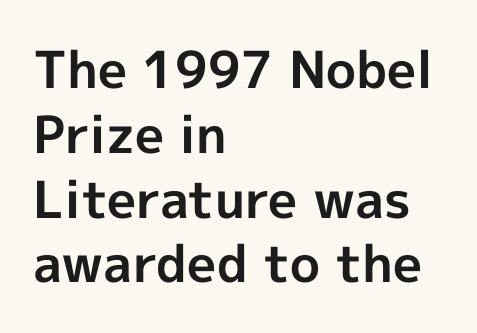
The text was rendered using a sans face with plain stroke endings. The letters stand straight up with perfectly vertical stems. The letters sit at their default tracking, neither squeezed nor spread. The space between consecutive lines is moderate. Decoration check: the copy has no underline.
